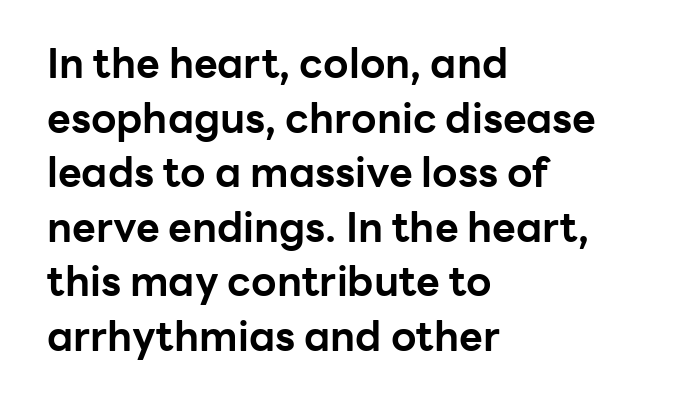
Q: Is the text bold? A: Yes.
Q: Is the text italic (slanted)? A: No, it is upright.
Q: Is the typeface a serif or a sans-serif typeface? A: Sans-serif.
Q: Is the text underlined? A: No.
Q: How is the paragraph aligned? A: Left-aligned.
Q: Is the spacing between letters normal or unusually wide? A: Normal.
Q: Is the spacing between lines tight, normal or loose? A: Normal.
Q: Width (condensed, normal, or wide)? A: Normal.
Q: Stroke contrast? A: Low.
Q: x-height? A: Medium.
Q: Monospaced? A: No.
